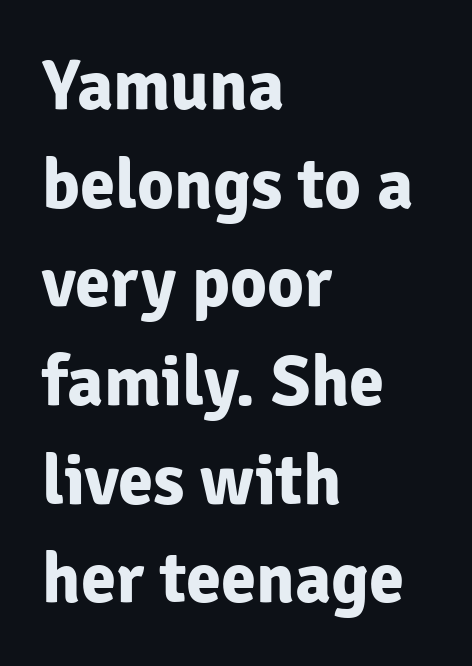
{"serif": "no", "italic": "no", "bold": "yes", "weight": "bold", "width": "normal", "stroke_contrast": "low", "x_height": "medium", "monospaced": "no", "underline": "no", "align": "left", "line_spacing": "normal", "line_spacing_ratio": 1.39, "letter_spacing": "normal", "letter_spacing_em": 0.0, "glyph_px": 71}
